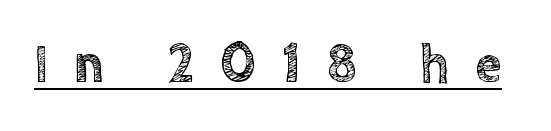
Q: Is the text italic (slanted)? A: No, it is upright.
Q: Is the text underlined? A: Yes.
Q: Is the spacing between letters normal or unusually wide? A: Unusually wide.
Q: Width (condensed, normal, or wide)? A: Normal.
Q: x-height? A: Large.
Q: Monospaced? A: No.
